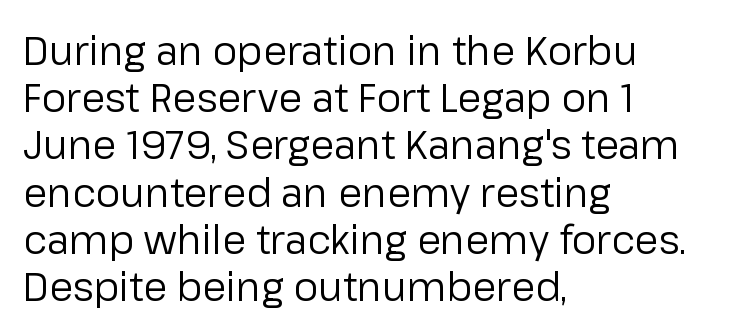
Italic? Not at all — the glyphs are vertical. A sans-serif font was chosen for this passage. Unbolded letterforms with no extra heft. Nobody touched the tracking dial on this one. The rendering uses natural spacing where letterforms have individual widths. Where is the straight margin? On the left.
